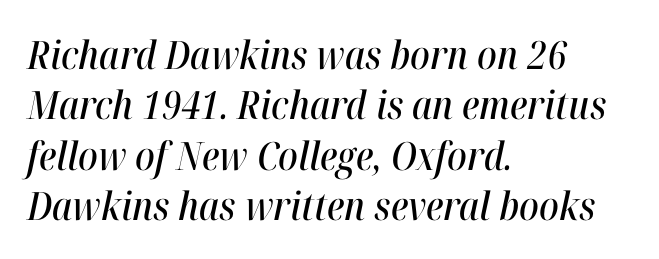
Q: Is the text italic (slanted)? A: Yes, it leans right by about 12 degrees.
Q: Is the text underlined? A: No.
Q: How is the paragraph aligned? A: Left-aligned.
Q: Is the spacing between letters normal or unusually wide? A: Normal.
Q: Is the spacing between lines tight, normal or loose? A: Normal.
Q: Width (condensed, normal, or wide)? A: Condensed.
Q: Stroke contrast? A: High.
Q: x-height? A: Medium.
Q: Monospaced? A: No.
